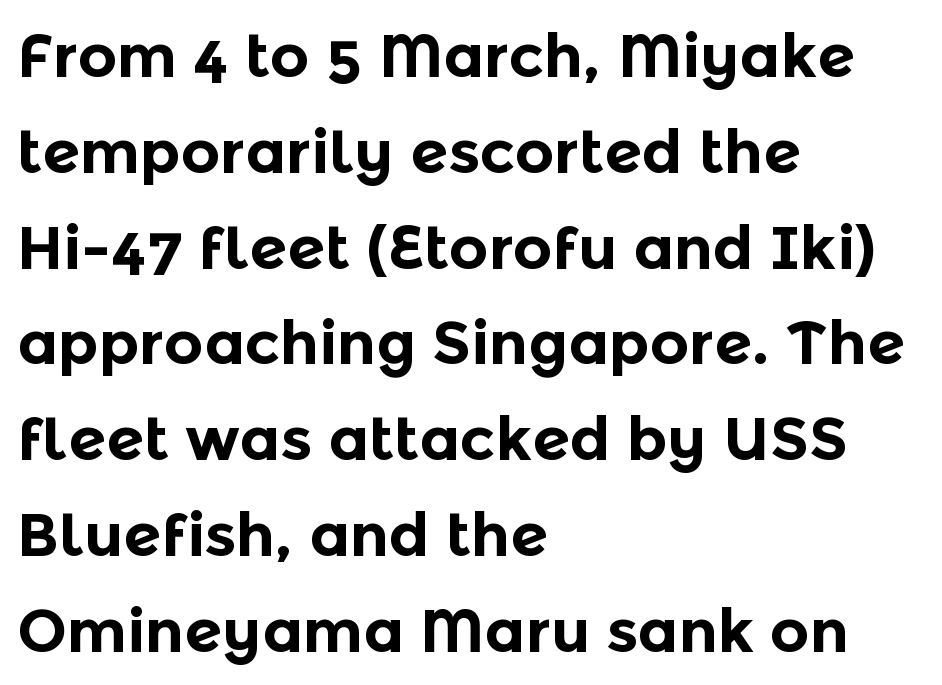
The image shows 61 px bold sans-serif type, upright; set left-aligned, normal line spacing (1.57x), normal letter spacing, not underlined; a medium x-height.
